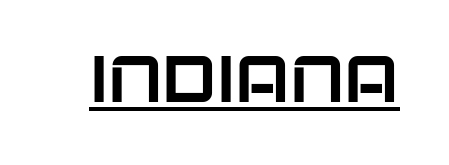
The image shows 65 px sans-serif type, upright; set normal letter spacing, underlined; low stroke contrast and a large x-height.
